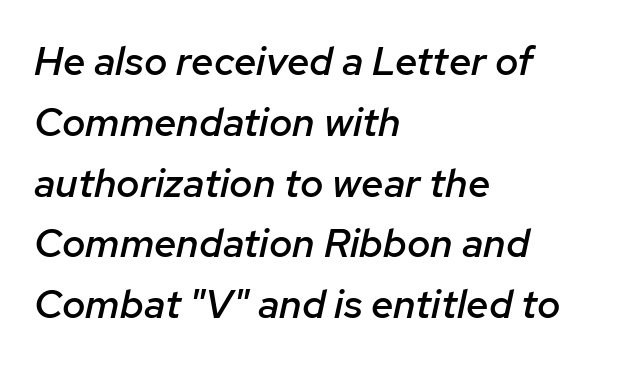
The image shows 40 px semibold type, italic (leaning right); set left-aligned, normal line spacing (1.52x), normal letter spacing, not underlined; low stroke contrast and a medium x-height.
